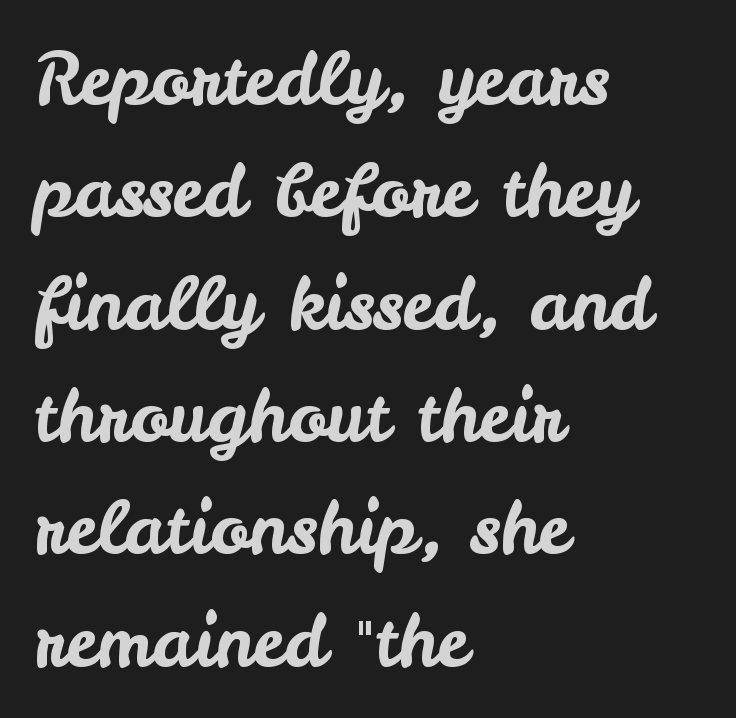
The image shows 72 px sans-serif type; set left-aligned, normal line spacing (1.56x), normal letter spacing, not underlined; low stroke contrast and a small x-height.
